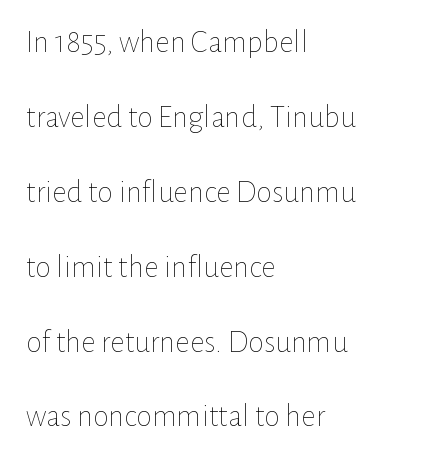
The image shows 32 px thin type, upright; set left-aligned, loose line spacing (2.34x), normal letter spacing, not underlined; low stroke contrast and a medium x-height.
